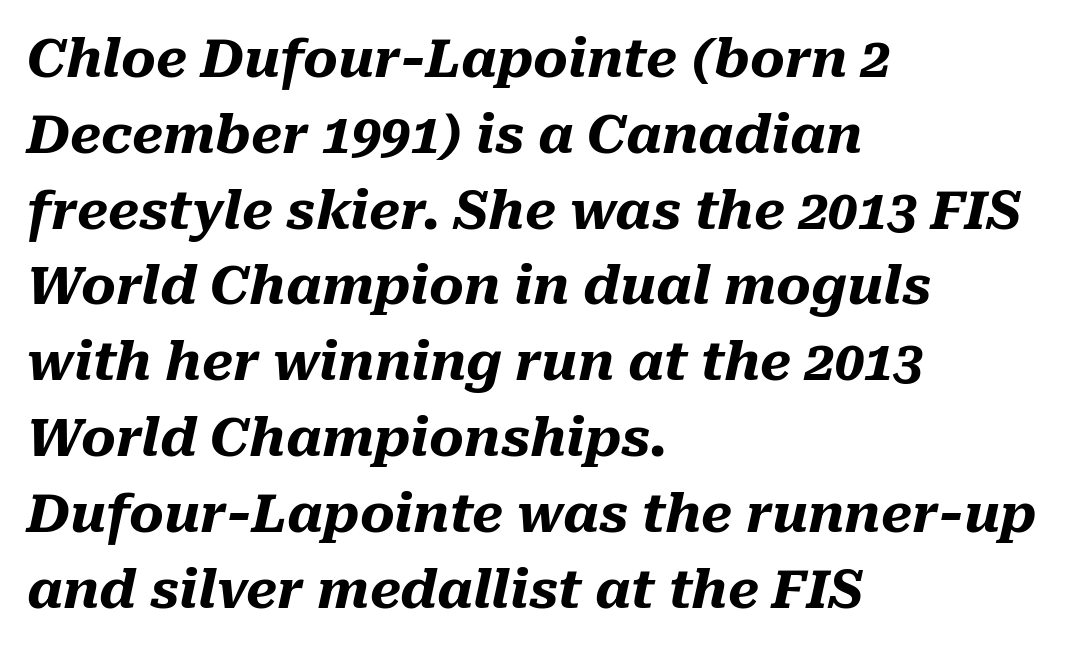
Q: Is the text bold? A: Yes.
Q: Is the text italic (slanted)? A: Yes, it leans right by about 10 degrees.
Q: Is the text underlined? A: No.
Q: How is the paragraph aligned? A: Left-aligned.
Q: Is the spacing between letters normal or unusually wide? A: Normal.
Q: Is the spacing between lines tight, normal or loose? A: Normal.
Q: Width (condensed, normal, or wide)? A: Normal.
Q: Stroke contrast? A: Medium.
Q: x-height? A: Medium.
Q: Monospaced? A: No.
